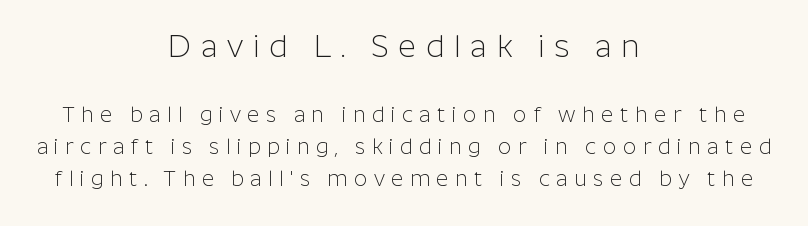
In terms of leading, this rendering sits right in the middle. Stroke thickness stays within the range of a standard reading face or lighter. The font family rendered here belongs to the sans-serif group. Where is the straight margin? There isn't one; the lines are centered.
